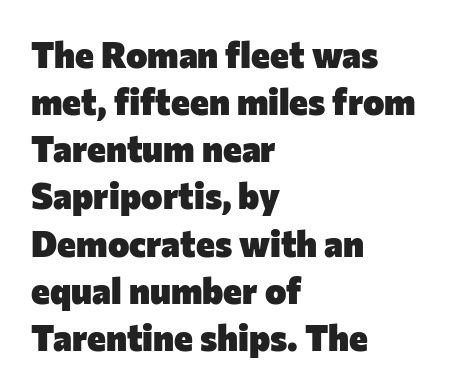
Q: Is the text bold? A: Yes.
Q: Is the text italic (slanted)? A: No, it is upright.
Q: Is the typeface a serif or a sans-serif typeface? A: Sans-serif.
Q: Is the text underlined? A: No.
Q: How is the paragraph aligned? A: Left-aligned.
Q: Is the spacing between letters normal or unusually wide? A: Normal.
Q: Is the spacing between lines tight, normal or loose? A: Normal.
Q: Width (condensed, normal, or wide)? A: Normal.
Q: Stroke contrast? A: Low.
Q: x-height? A: Medium.
Q: Monospaced? A: No.
